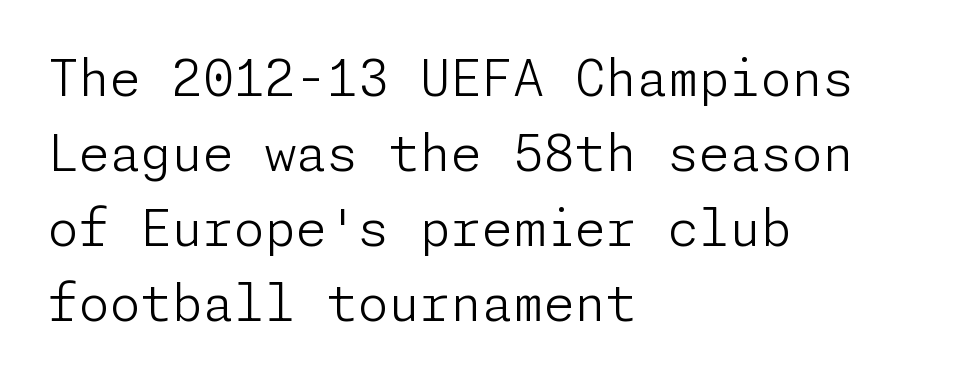
A typesetter would call this zero additional tracking. The letters carry no serifs — their stems end cleanly without finishing strokes. A typesetter would mark this as roman, not italic. A student would call this left alignment; a typographer would say flush left, rag right. Is this a heavy cut? Hardly; it is regular or lighter. Rule under the text: the space is simply empty.
